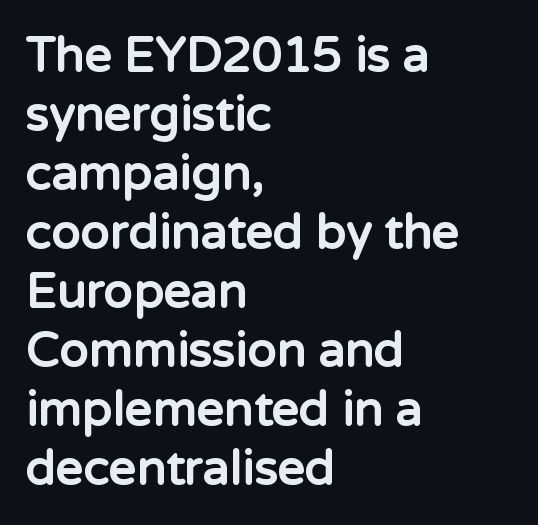
{"serif": "no", "italic": "no", "bold": "yes", "weight": "bold", "width": "normal", "stroke_contrast": "low", "x_height": "medium", "monospaced": "no", "underline": "no", "align": "left", "line_spacing_ratio": 1.23, "letter_spacing": "normal", "letter_spacing_em": 0.0, "glyph_px": 48}
